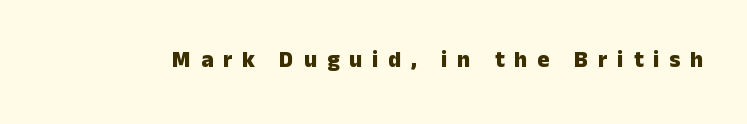
{"italic": "no", "bold": "yes", "underline": "no", "letter_spacing": "wide", "letter_spacing_em": 0.43, "glyph_px": 23}
